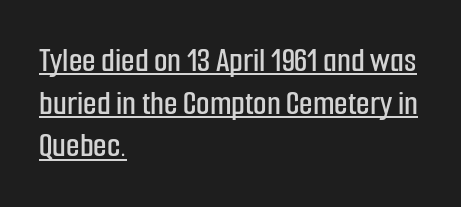
{"serif": "no", "italic": "no", "width": "condensed", "stroke_contrast": "low", "x_height": "medium", "monospaced": "no", "underline": "yes", "align": "left", "line_spacing_ratio": 1.22, "letter_spacing": "normal", "letter_spacing_em": 0.0, "glyph_px": 35}
